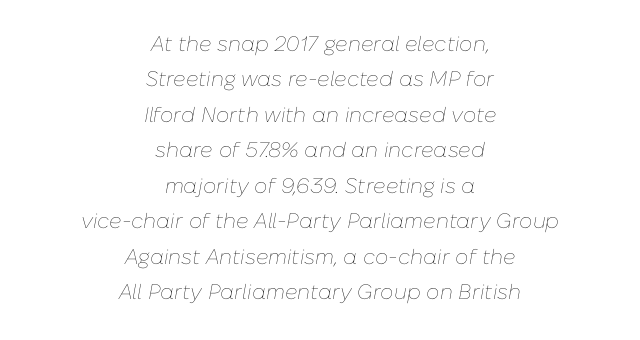
Q: Is the text bold? A: No.
Q: Is the text italic (slanted)? A: Yes, it leans right by about 10 degrees.
Q: Is the text underlined? A: No.
Q: How is the paragraph aligned? A: Centered.
Q: Is the spacing between letters normal or unusually wide? A: Normal.
Q: Is the spacing between lines tight, normal or loose? A: Normal.
